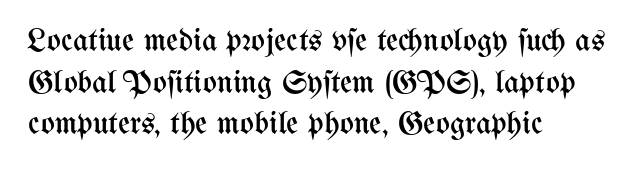
Proportional: the letters do not fall into vertical columns. The vertical gap from one line to the next is medium. No italicization has been applied; the sample stays upright. Compared with a typical body face, this is equally light or lighter still. The lines in this sample share a left origin and differ only in where they stop.
